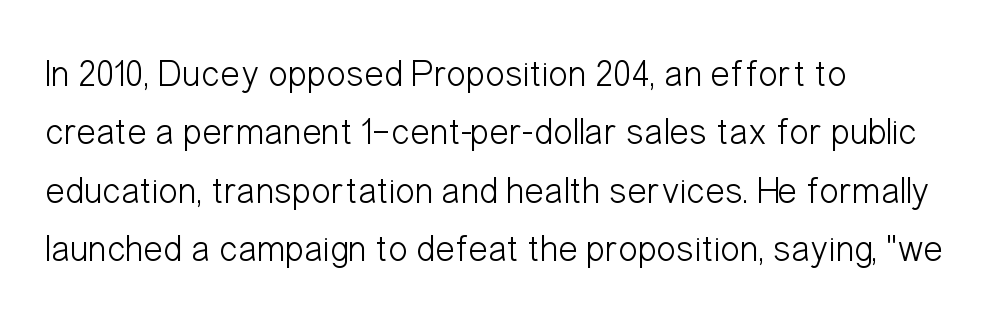
{"serif": "no", "italic": "no", "bold": "no", "weight": "light", "width": "condensed", "stroke_contrast": "low", "x_height": "medium", "monospaced": "no", "underline": "no", "align": "left", "line_spacing": "normal", "line_spacing_ratio": 1.58, "letter_spacing": "normal", "letter_spacing_em": 0.0, "glyph_px": 37}
